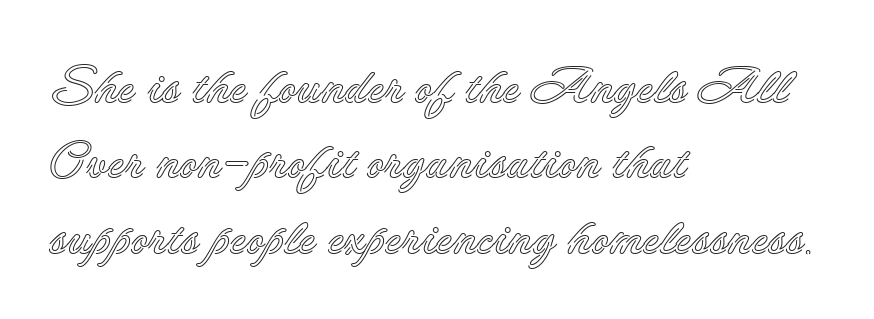
The image shows 50 px text type; set left-aligned, normal line spacing (1.51x), normal letter spacing, not underlined; a small x-height.
